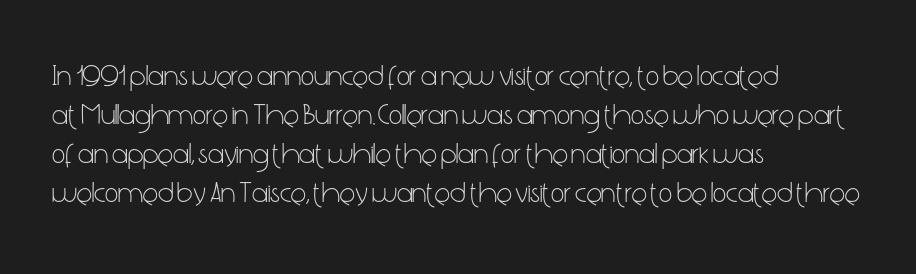
{"serif": "no", "italic": "no", "bold": "no", "weight": "light", "width": "condensed", "stroke_contrast": "low", "x_height": "medium", "monospaced": "no", "underline": "no", "align": "left", "line_spacing": "normal", "line_spacing_ratio": 1.34, "letter_spacing": "normal", "letter_spacing_em": 0.0, "glyph_px": 29}
